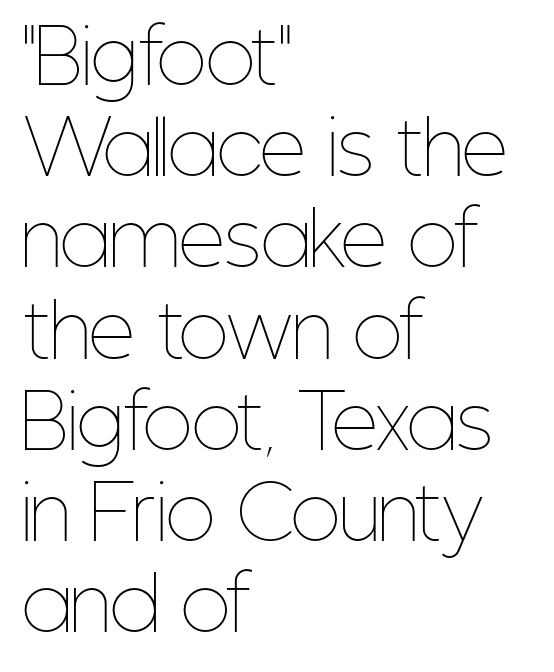
The image shows 73 px thin, condensed type, upright; set left-aligned, normal line spacing (1.25x), normal letter spacing, not underlined; low stroke contrast and a medium x-height.
